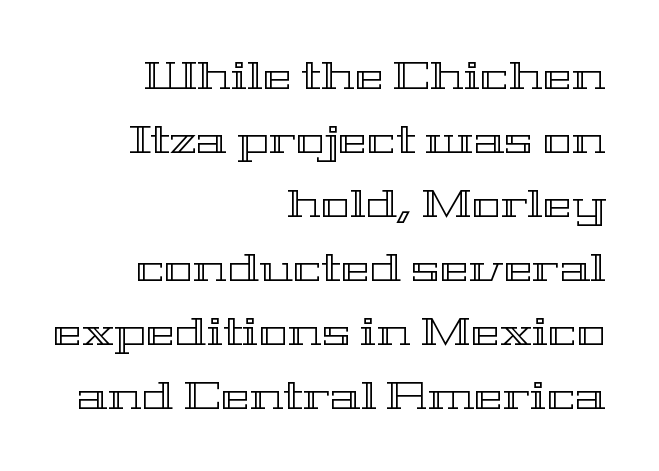
Letters rest on an invisible, unmarked baseline. Varying glyph widths throughout — classic text-font behaviour. Characters remain perfectly vertical along every line. Students, note that the glyphs here touch the page at normal intervals. This block has exactly the height ordinary leading produces.
